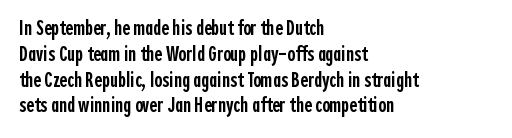
{"italic": "no", "bold": "semi", "underline": "no", "align": "left", "line_spacing_ratio": 1.23, "letter_spacing": "normal", "letter_spacing_em": 0.0, "glyph_px": 21}
